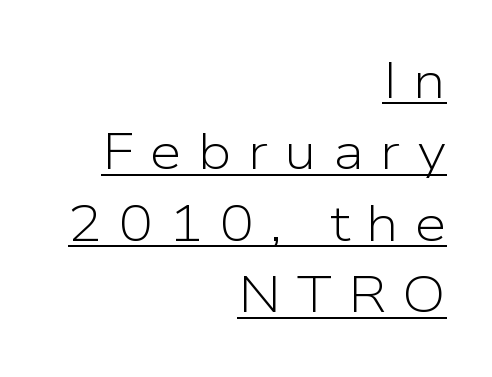
{"serif": "no", "italic": "no", "bold": "no", "weight": "light", "width": "normal", "stroke_contrast": "low", "x_height": "medium", "monospaced": "no", "underline": "yes", "align": "right", "line_spacing": "normal", "line_spacing_ratio": 1.4, "letter_spacing": "wide", "letter_spacing_em": 0.32, "glyph_px": 51}
